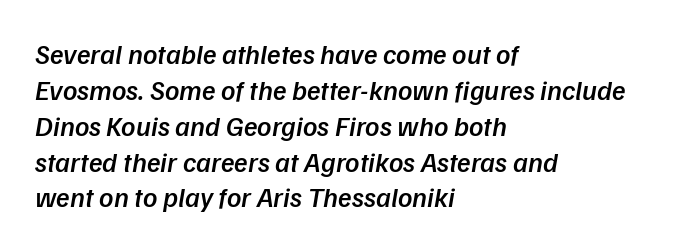
The image shows 28 px semibold sans-serif type; set left-aligned, normal line spacing (1.28x), normal letter spacing, not underlined; low stroke contrast and a medium x-height.
